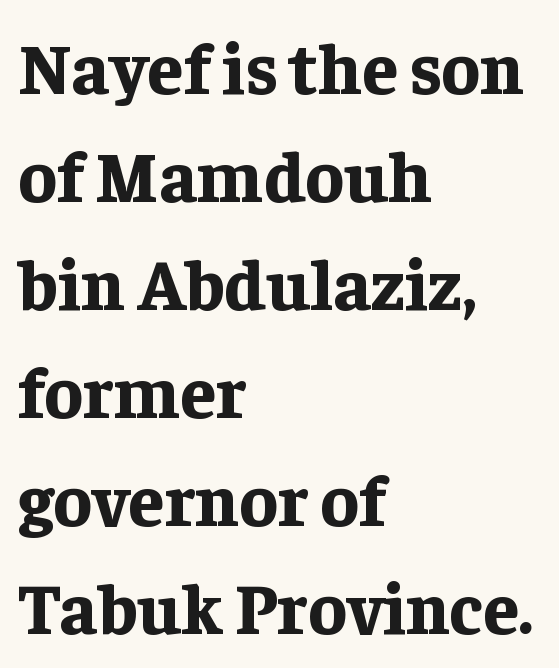
Notice how thick the strokes are: this is what a full bold looks like. The leading is moderate, giving the passage an even texture. Think of a printed novel: that variable character pitch is what you see here. Ordinary non-slanted type is in use. The lines in this sample share a left origin and differ only in where they stop.
